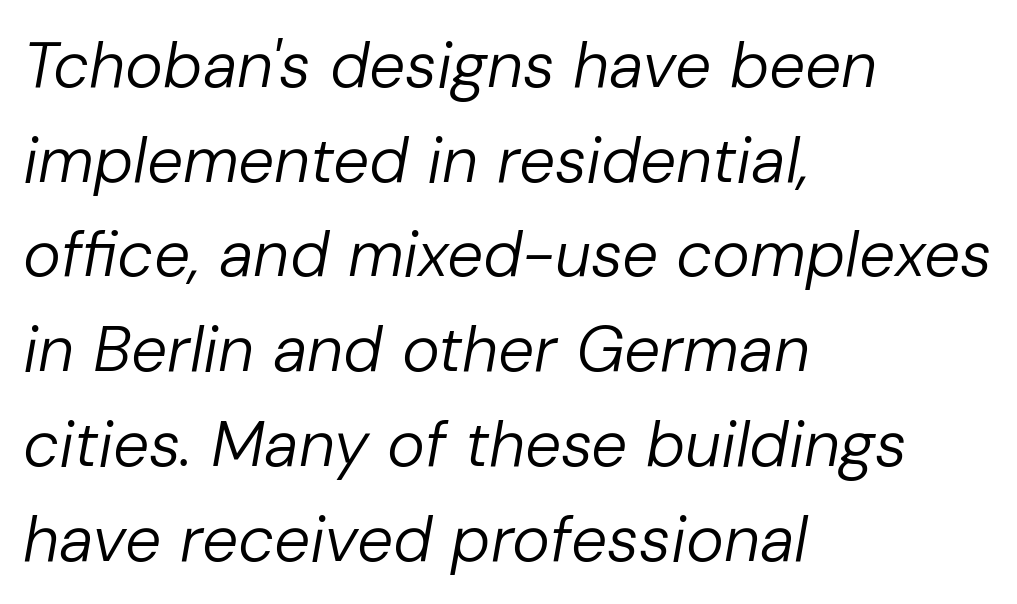
Q: Is the text bold? A: No.
Q: Is the text italic (slanted)? A: Yes, it leans right by about 10 degrees.
Q: Is the text underlined? A: No.
Q: How is the paragraph aligned? A: Left-aligned.
Q: Is the spacing between letters normal or unusually wide? A: Normal.
Q: Is the spacing between lines tight, normal or loose? A: Normal.
Q: Width (condensed, normal, or wide)? A: Normal.
Q: Stroke contrast? A: Low.
Q: x-height? A: Medium.
Q: Monospaced? A: No.
